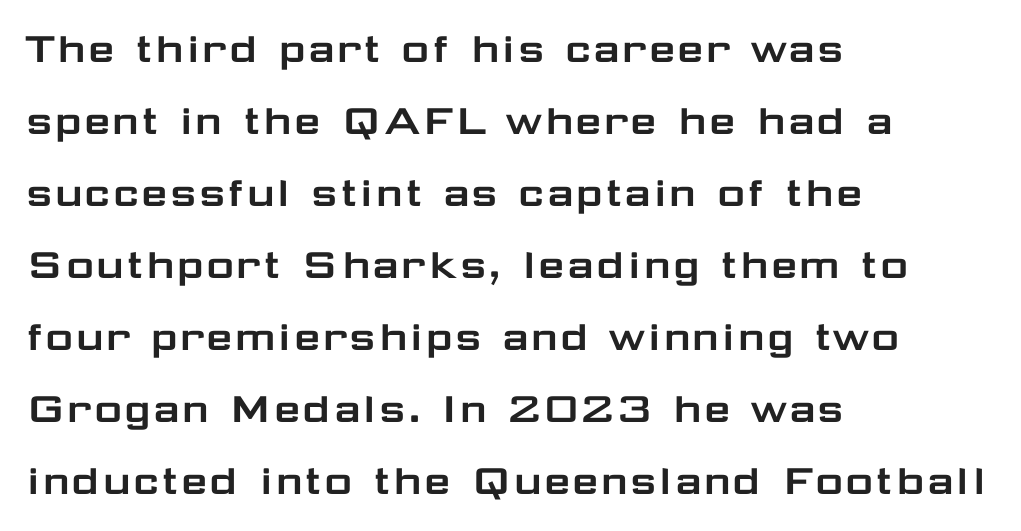
Unlike a traditional serif, this face leaves its strokes unadorned. The line-height multiplier appears to be the usual default. One-word summary of the alignment: left. The lettering holds an erect, upright posture throughout.
